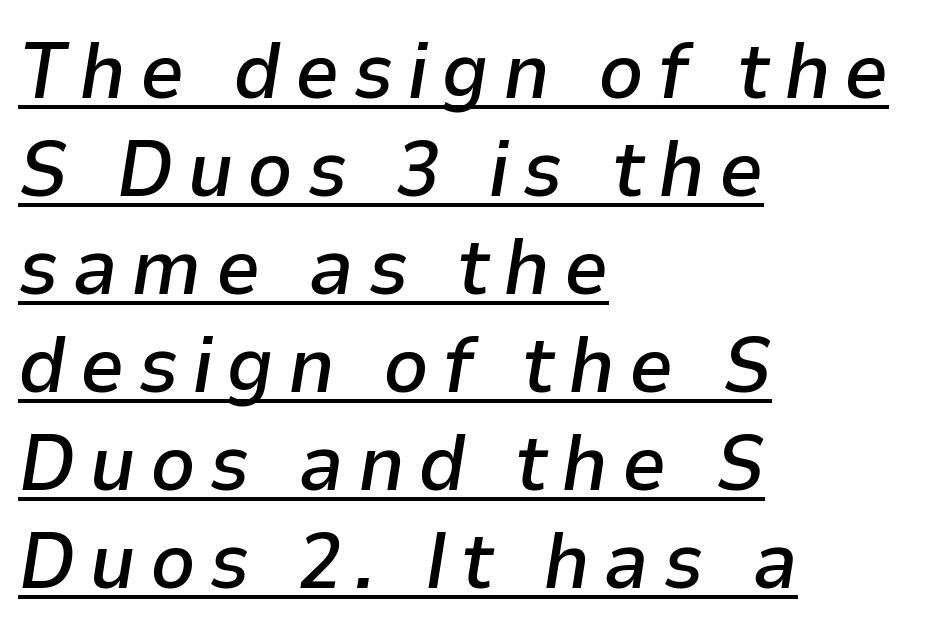
{"italic": "yes", "lean": "right", "slant_degrees": 9, "bold": "semi", "weight": "semibold", "width": "normal", "stroke_contrast": "low", "x_height": "medium", "monospaced": "no", "underline": "yes", "align": "left", "line_spacing_ratio": 1.24, "glyph_px": 79}
